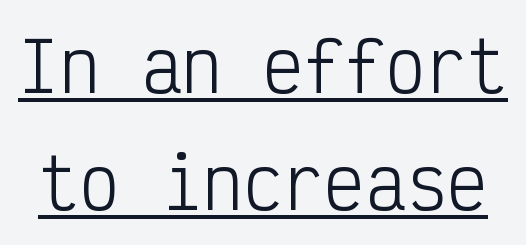
The image shows 68 px light, condensed sans-serif type, upright, monospaced; set line spacing 1.72x, normal letter spacing, underlined; low stroke contrast and a medium x-height.
